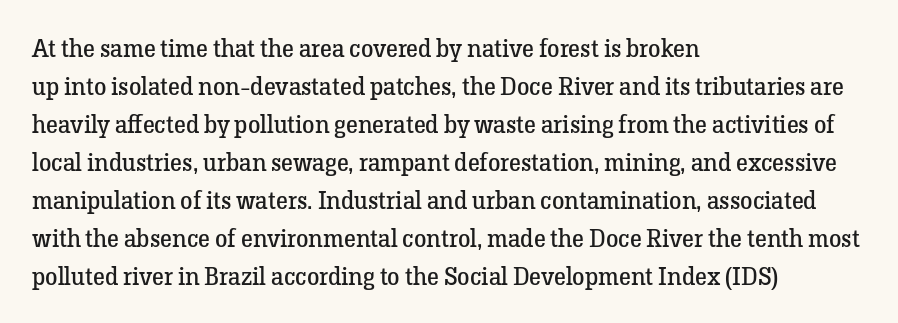
The image shows 25 px text type, upright; set left-aligned, normal line spacing (1.52x), normal letter spacing, not underlined.
